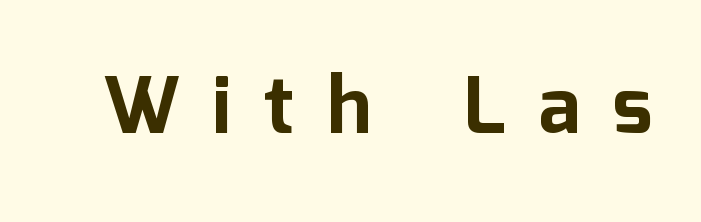
The image shows 79 px bold sans-serif type, upright; set unusually wide letter spacing (+0.42 em), not underlined; low stroke contrast and a medium x-height.
